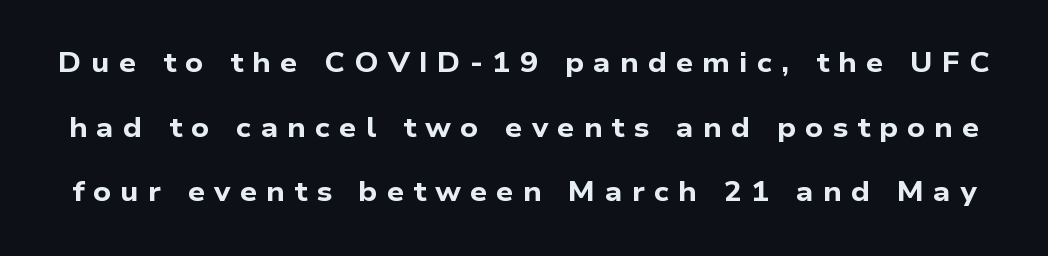
The image shows 27 px bold type; set loose line spacing (2.39x), unusually wide letter spacing (+0.34 em), not underlined.
